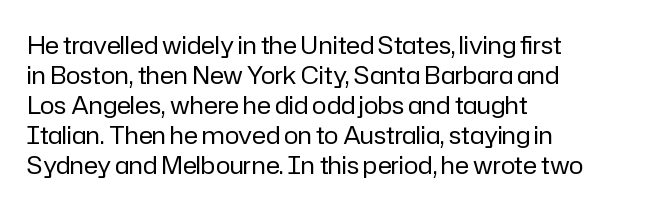
{"italic": "no", "bold": "no", "underline": "no", "align": "left", "line_spacing": "normal", "line_spacing_ratio": 1.25, "letter_spacing": "normal", "letter_spacing_em": 0.0, "glyph_px": 24}
